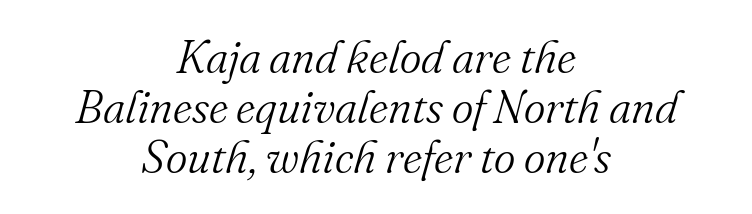
Posture: slanted. Regarding serifs, this sample has them. Plain, unruled lines of type. Varying glyph widths throughout — classic text-font behaviour. Words appear dense and cohesive because spacing is normal. The cut favours lightness, reaching ordinary text weight at its darkest.
